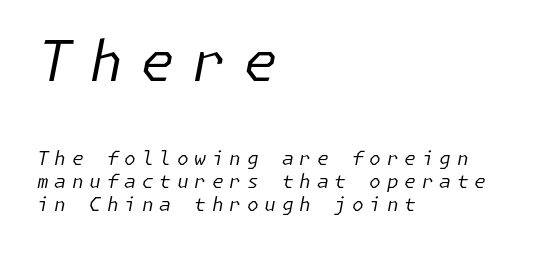
Q: Is the text bold? A: No.
Q: Is the text italic (slanted)? A: Yes, it leans right by about 11 degrees.
Q: Is the text underlined? A: No.
Q: How is the paragraph aligned? A: Left-aligned.
Q: Is the spacing between letters normal or unusually wide? A: Unusually wide.
Q: Which block of text is set in a larger size, the first (top) or the second (bottom)? A: The first (top) one.
Q: Width (condensed, normal, or wide)? A: Normal.
Q: Stroke contrast? A: Low.
Q: x-height? A: Medium.
